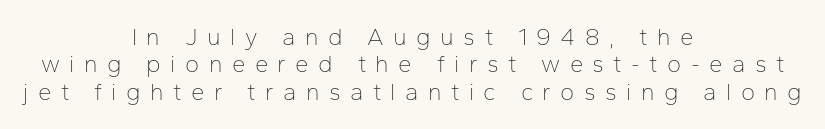
Each new line begins almost immediately beneath the previous one. Every row of glyphs is offset so its center matches the block's center. No letter is thick-stroked: the sample isn't bold. Quick note: underline off.
